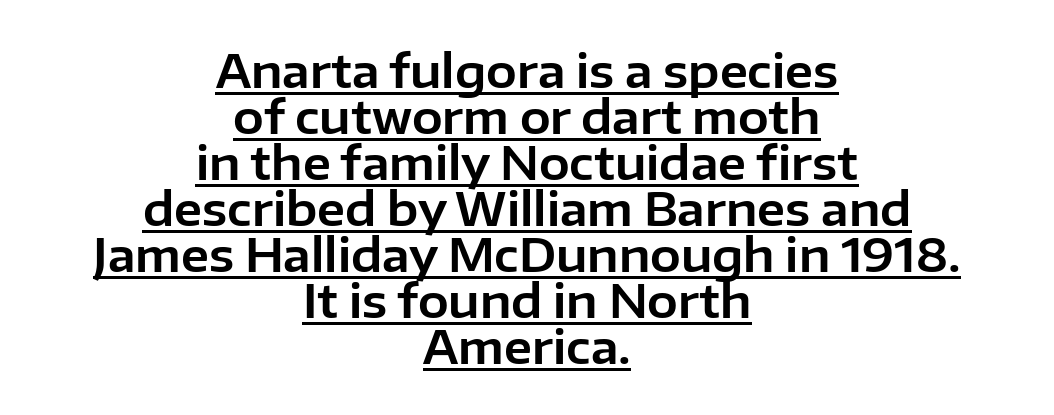
{"serif": "no", "italic": "no", "width": "normal", "stroke_contrast": "low", "x_height": "medium", "monospaced": "no", "underline": "yes", "align": "center", "line_spacing": "tight", "line_spacing_ratio": 1.0, "letter_spacing": "normal", "letter_spacing_em": 0.0, "glyph_px": 46}
